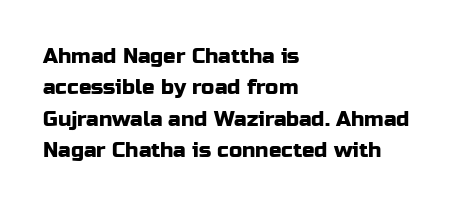
The image shows 21 px text type, upright; set left-aligned, normal line spacing (1.5x), normal letter spacing, not underlined.
